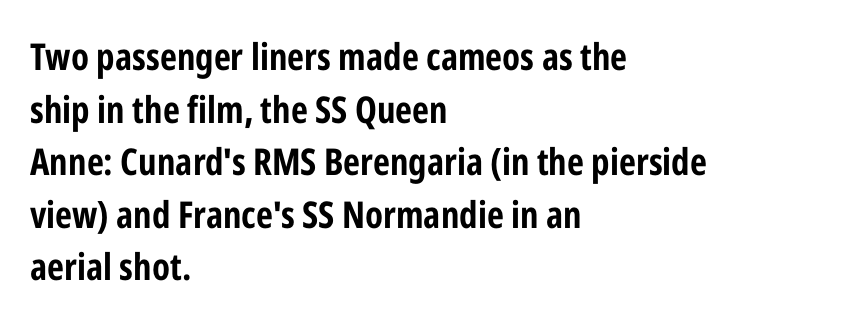
The image shows 37 px bold, condensed sans-serif type, upright; set left-aligned, normal line spacing (1.42x), normal letter spacing, not underlined; low stroke contrast and a medium x-height.
